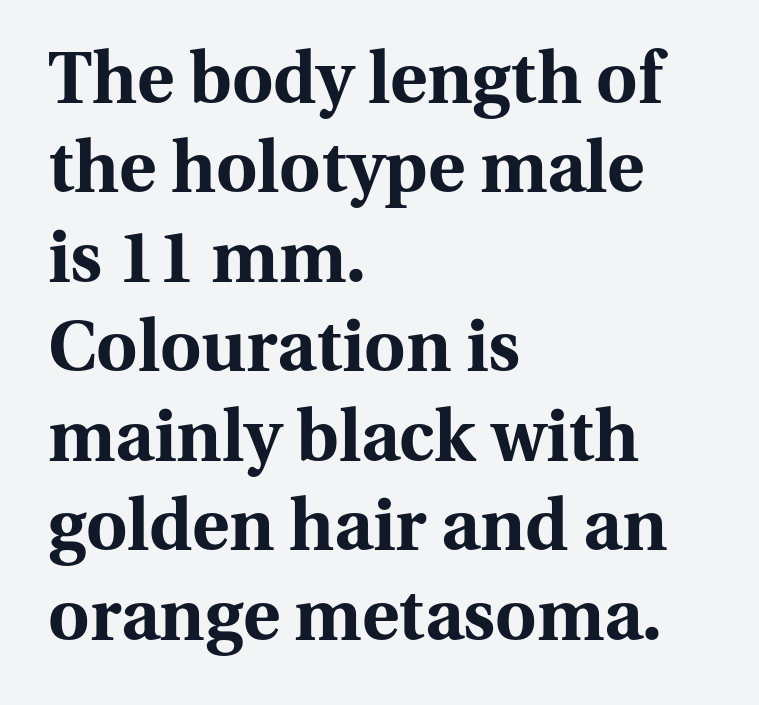
Q: Is the text bold? A: Yes.
Q: Is the text italic (slanted)? A: No, it is upright.
Q: Is the typeface a serif or a sans-serif typeface? A: Serif.
Q: Is the text underlined? A: No.
Q: How is the paragraph aligned? A: Left-aligned.
Q: Is the spacing between letters normal or unusually wide? A: Normal.
Q: Is the spacing between lines tight, normal or loose? A: Normal.
Q: Width (condensed, normal, or wide)? A: Normal.
Q: Stroke contrast? A: Medium.
Q: x-height? A: Medium.
Q: Monospaced? A: No.
